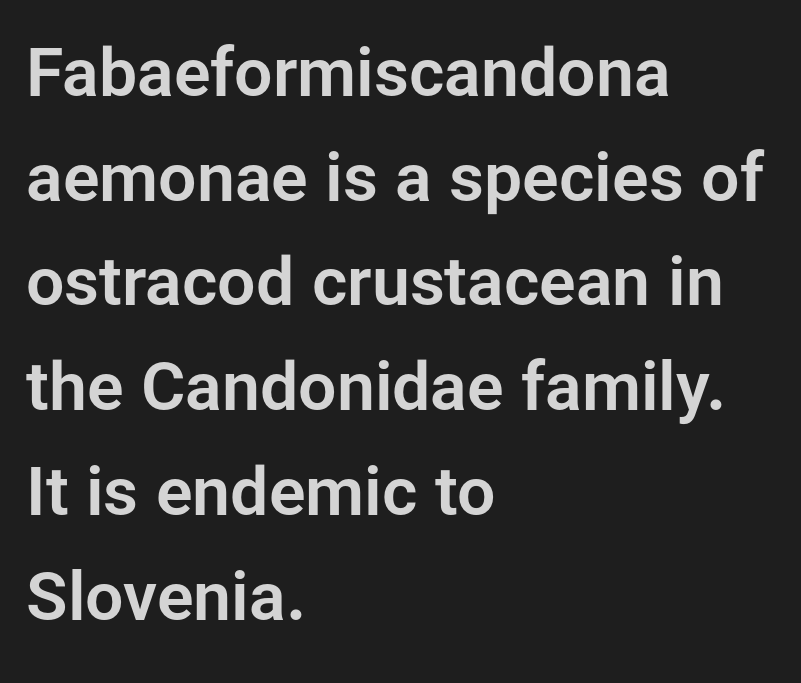
The image shows 68 px sans-serif type, upright; set left-aligned, normal line spacing (1.54x), normal letter spacing, not underlined; low stroke contrast and a medium x-height.
